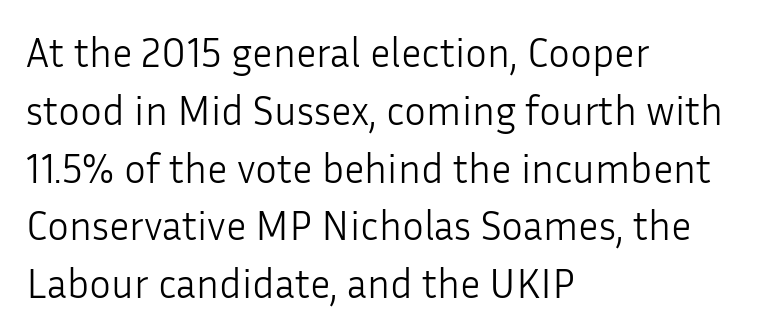
{"serif": "no", "italic": "no", "bold": "no", "weight": "light", "width": "normal", "stroke_contrast": "low", "x_height": "medium", "monospaced": "no", "underline": "no", "align": "left", "line_spacing": "normal", "line_spacing_ratio": 1.41, "letter_spacing": "normal", "letter_spacing_em": 0.0, "glyph_px": 41}
